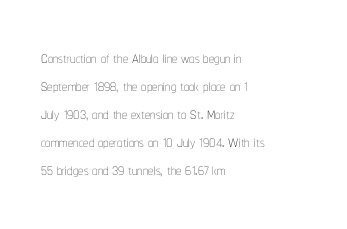
{"italic": "no", "bold": "no", "underline": "no", "align": "left", "line_spacing": "normal", "line_spacing_ratio": 1.33, "letter_spacing": "normal", "letter_spacing_em": 0.0, "glyph_px": 21}
